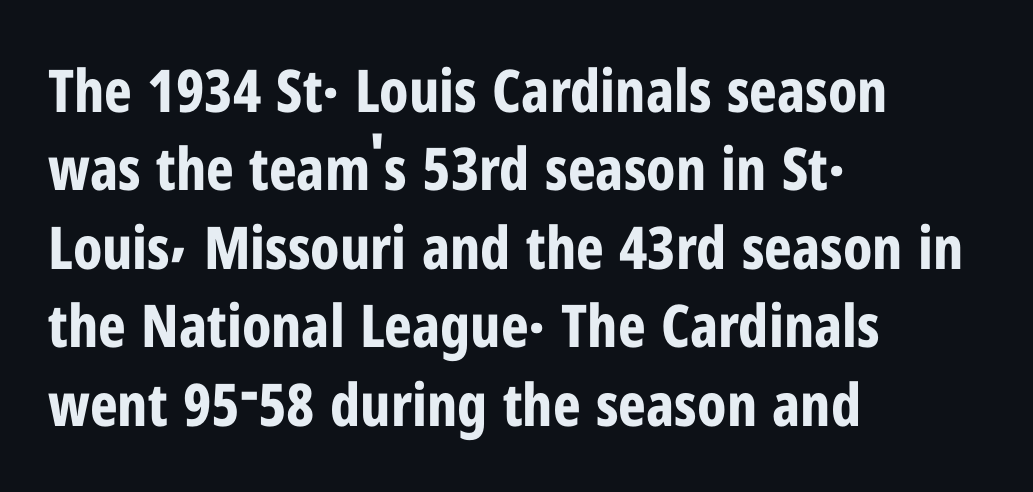
Q: Is the text bold? A: Yes.
Q: Is the text italic (slanted)? A: No, it is upright.
Q: Is the typeface a serif or a sans-serif typeface? A: Sans-serif.
Q: Is the text underlined? A: No.
Q: How is the paragraph aligned? A: Left-aligned.
Q: Is the spacing between letters normal or unusually wide? A: Normal.
Q: Is the spacing between lines tight, normal or loose? A: Normal.
Q: Width (condensed, normal, or wide)? A: Condensed.
Q: Stroke contrast? A: Low.
Q: x-height? A: Medium.
Q: Monospaced? A: No.
